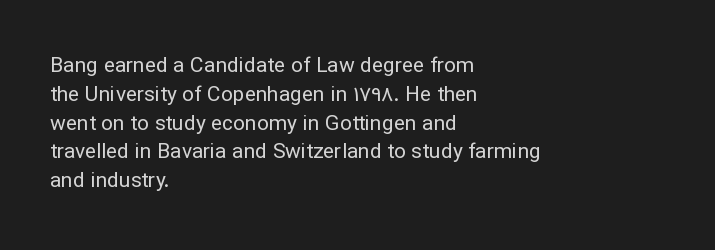
Each new line begins a customary step beneath the previous one. Stems here are at most as thick as an everyday book face. Words appear dense and cohesive because spacing is normal. Descenders hang freely into open space. The axis of the letterforms is exactly vertical.
